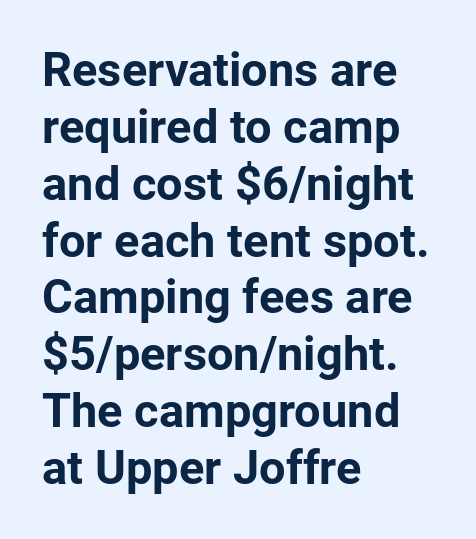
{"serif": "no", "italic": "no", "bold": "yes", "weight": "bold", "width": "normal", "stroke_contrast": "low", "x_height": "medium", "monospaced": "no", "underline": "no", "align": "left", "line_spacing_ratio": 1.21, "letter_spacing": "normal", "letter_spacing_em": 0.0, "glyph_px": 47}
